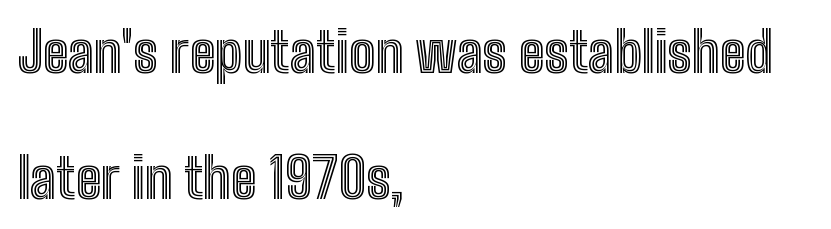
The image shows 55 px condensed type, upright; set left-aligned, loose line spacing (2.29x), normal letter spacing, not underlined; a medium x-height.
